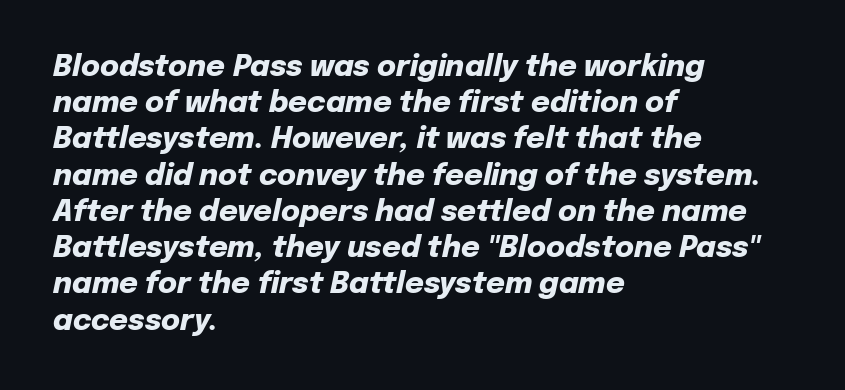
Q: Is the text bold? A: Yes.
Q: Is the text italic (slanted)? A: Yes, it leans right by about 12 degrees.
Q: Is the text underlined? A: No.
Q: How is the paragraph aligned? A: Left-aligned.
Q: Is the spacing between letters normal or unusually wide? A: Normal.
Q: Is the spacing between lines tight, normal or loose? A: Normal.
Q: Width (condensed, normal, or wide)? A: Normal.
Q: Stroke contrast? A: Low.
Q: x-height? A: Medium.
Q: Monospaced? A: No.
